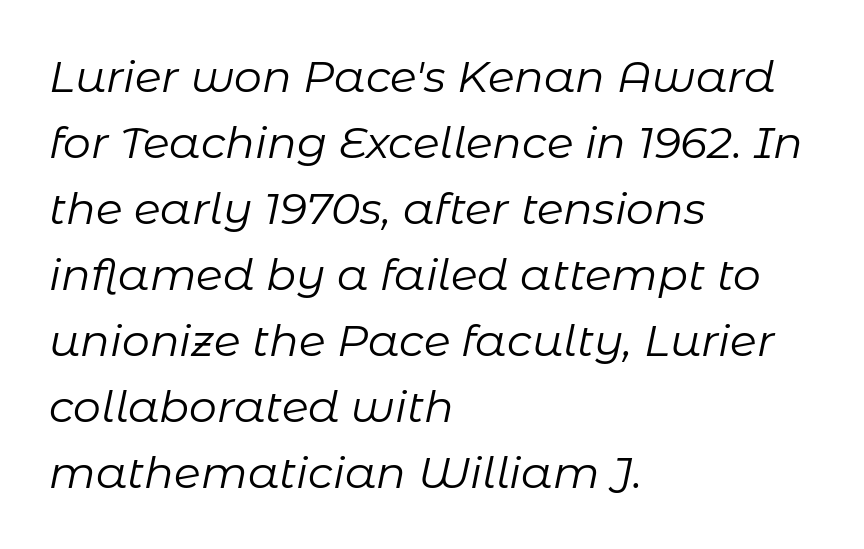
The image shows 44 px regular-weight type, italic (leaning right); set left-aligned, normal line spacing (1.5x), normal letter spacing, not underlined; low stroke contrast and a medium x-height.
